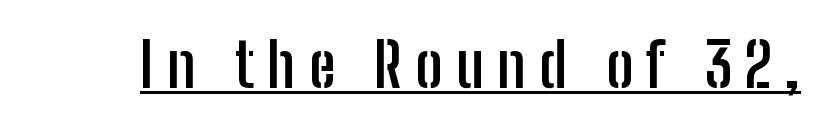
The rendering inserts visible extra space after every character. The face used here is proportionally spaced, like ordinary book or web type. The string is rendered with underlining switched on. Every character sits straight up, as roman type does. Is the type bold? Yes — the strokes are clearly thick and heavy.
